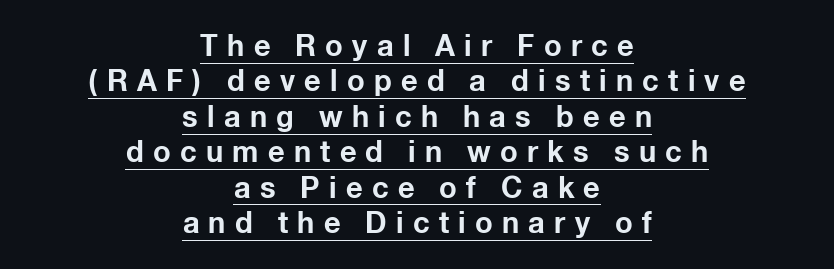
Plenty of ink on the page — the face is bold. What stands out about the letter spacing? Its width — letters are far apart. The specimen includes a rule beneath the text block's lines. The compositor balanced each line on the midline. Type style note: lacks serifs.
